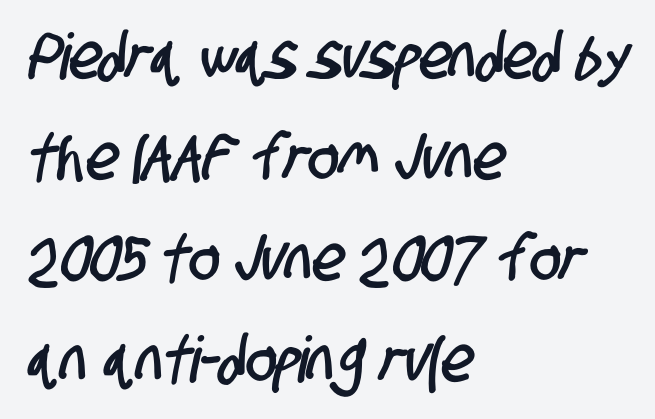
{"serif": "no", "width": "condensed", "stroke_contrast": "low", "x_height": "large", "monospaced": "no", "underline": "no", "align": "left", "line_spacing": "normal", "line_spacing_ratio": 1.58, "letter_spacing": "normal", "letter_spacing_em": 0.0, "glyph_px": 64}
